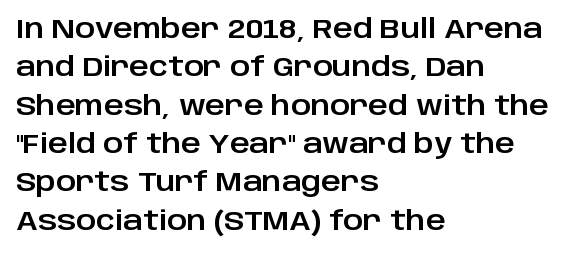
Q: Is the text italic (slanted)? A: No, it is upright.
Q: Is the text underlined? A: No.
Q: How is the paragraph aligned? A: Left-aligned.
Q: Is the spacing between letters normal or unusually wide? A: Normal.
Q: Is the spacing between lines tight, normal or loose? A: Normal.
